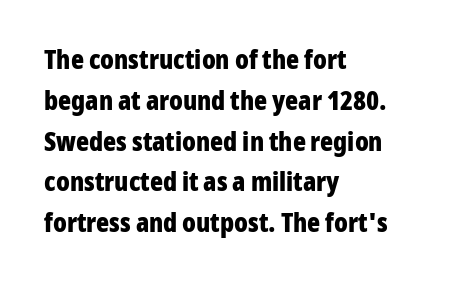
The image shows 27 px bold type, upright; set left-aligned, normal line spacing (1.51x), normal letter spacing, not underlined.
